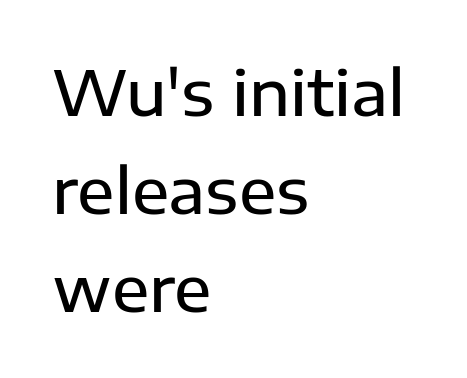
{"serif": "no", "italic": "no", "bold": "semi", "weight": "semibold", "width": "normal", "stroke_contrast": "low", "x_height": "medium", "monospaced": "no", "underline": "no", "align": "left", "line_spacing": "normal", "line_spacing_ratio": 1.58, "letter_spacing": "normal", "letter_spacing_em": 0.0, "glyph_px": 62}
